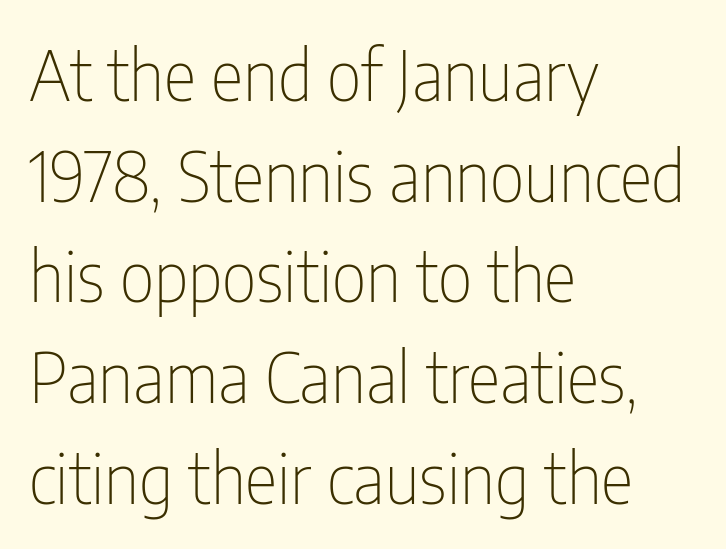
Q: Is the text bold? A: No.
Q: Is the text italic (slanted)? A: No, it is upright.
Q: Is the typeface a serif or a sans-serif typeface? A: Sans-serif.
Q: Is the text underlined? A: No.
Q: How is the paragraph aligned? A: Left-aligned.
Q: Is the spacing between letters normal or unusually wide? A: Normal.
Q: Is the spacing between lines tight, normal or loose? A: Normal.
Q: Width (condensed, normal, or wide)? A: Condensed.
Q: Stroke contrast? A: Low.
Q: x-height? A: Medium.
Q: Monospaced? A: No.
